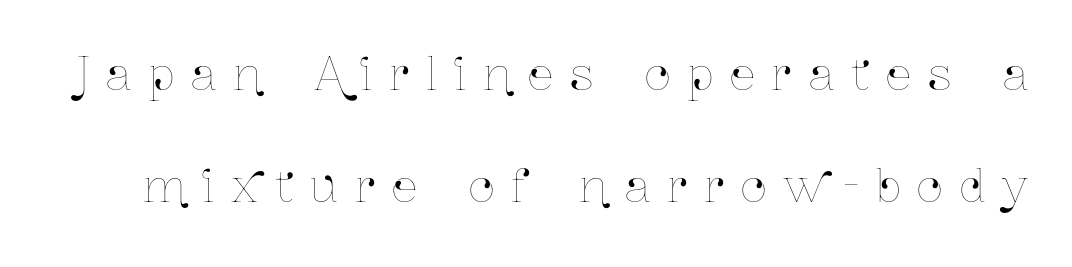
The image shows 45 px condensed type, upright; set loose line spacing (2.48x), unusually wide letter spacing (+0.38 em), not underlined; low stroke contrast and a medium x-height.
